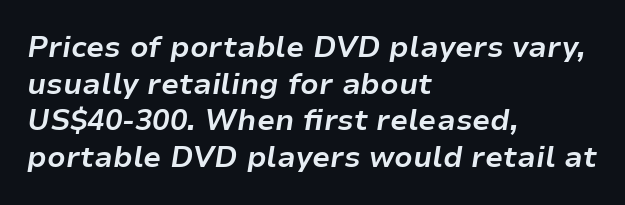
Q: Is the text bold? A: Yes.
Q: Is the text italic (slanted)? A: Yes, it leans right by about 9 degrees.
Q: Is the text underlined? A: No.
Q: How is the paragraph aligned? A: Left-aligned.
Q: Is the spacing between letters normal or unusually wide? A: Normal.
Q: Is the spacing between lines tight, normal or loose? A: Normal.
Q: Width (condensed, normal, or wide)? A: Normal.
Q: Stroke contrast? A: Low.
Q: x-height? A: Medium.
Q: Monospaced? A: No.
